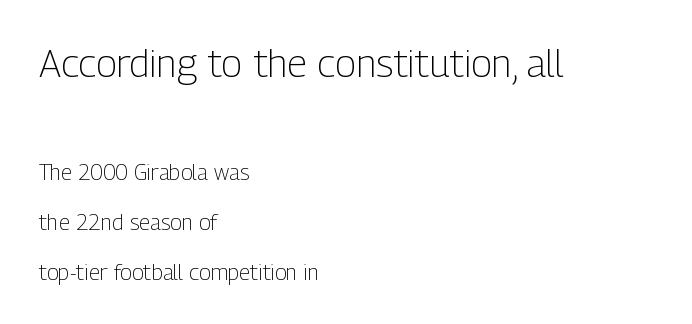
The image shows 39 px light, condensed sans-serif type, upright; set left-aligned, loose line spacing (2.26x), normal letter spacing, not underlined; the first (top) block is 1.77x larger; low stroke contrast and a medium x-height.
